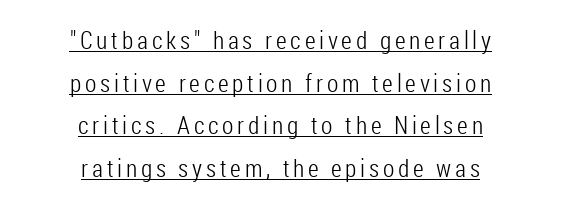
The image shows 25 px text type, upright; set centered, line spacing 1.71x, underlined.
